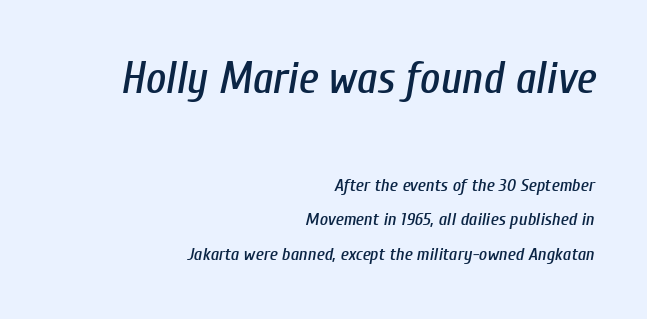
Q: Is the text italic (slanted)? A: Yes, it leans right by about 10 degrees.
Q: Is the text underlined? A: No.
Q: How is the paragraph aligned? A: Right-aligned.
Q: Is the spacing between letters normal or unusually wide? A: Normal.
Q: Is the spacing between lines tight, normal or loose? A: Loose.
Q: Which block of text is set in a larger size, the first (top) or the second (bottom)? A: The first (top) one.
Q: Width (condensed, normal, or wide)? A: Condensed.
Q: Stroke contrast? A: Low.
Q: x-height? A: Medium.
Q: Monospaced? A: No.
